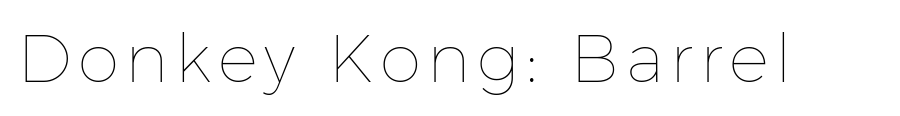
{"italic": "no", "bold": "no", "weight": "thin", "width": "normal", "stroke_contrast": "low", "x_height": "medium", "monospaced": "no", "underline": "no", "glyph_px": 67}
